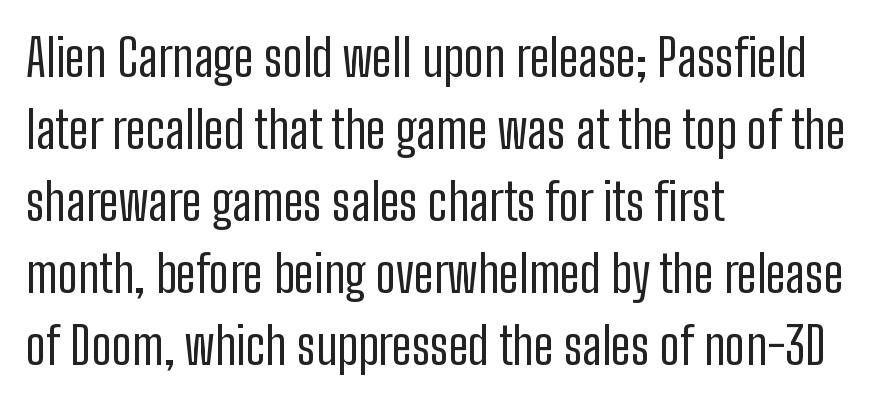
{"serif": "no", "italic": "no", "bold": "no", "weight": "regular", "width": "condensed", "stroke_contrast": "low", "x_height": "medium", "monospaced": "no", "underline": "no", "align": "left", "line_spacing": "normal", "line_spacing_ratio": 1.41, "letter_spacing": "normal", "letter_spacing_em": 0.0, "glyph_px": 51}
